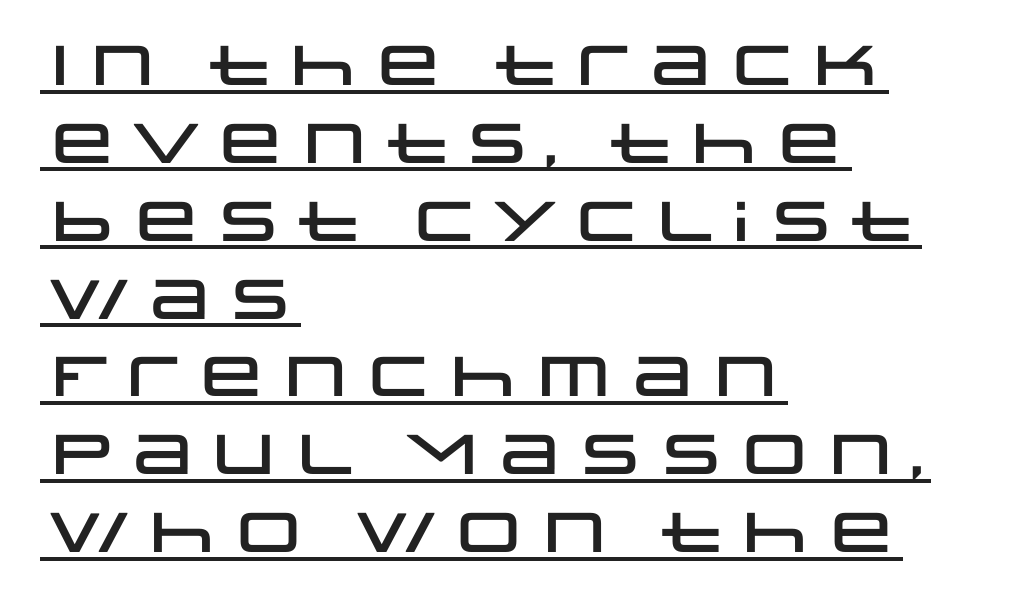
The image shows 56 px wide sans-serif type, upright; set left-aligned, normal line spacing (1.39x), normal letter spacing, underlined; low stroke contrast and a large x-height.
